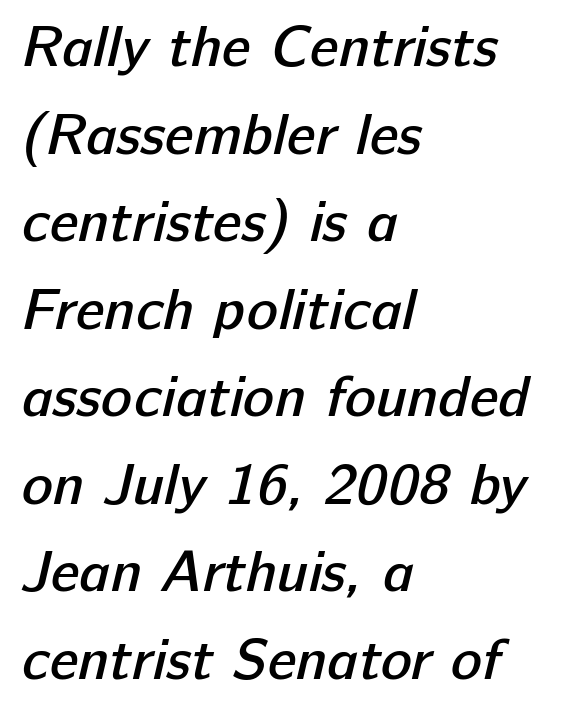
Do the characters align in a grid? No, the font is proportional. Letters rest on an invisible, unmarked baseline. Compared with an ordinary text face, these strokes are moderately heavier — a semibold. Type style note: lacks serifs. The line-height multiplier appears to be the usual default.
